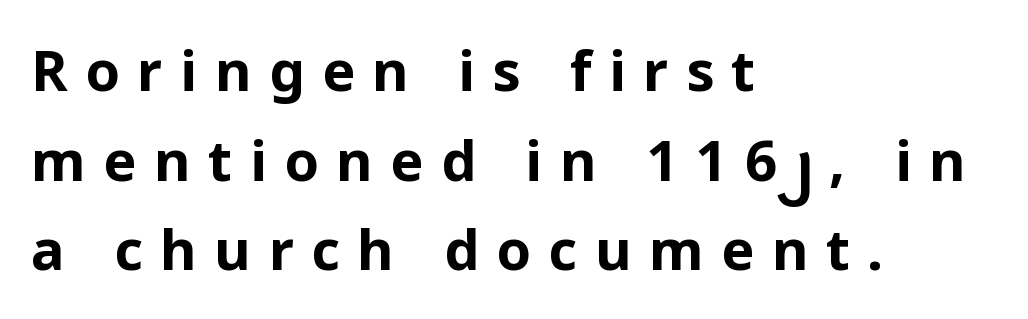
{"serif": "no", "italic": "no", "bold": "yes", "weight": "bold", "width": "normal", "stroke_contrast": "low", "x_height": "medium", "monospaced": "no", "underline": "no", "align": "left", "line_spacing": "normal", "line_spacing_ratio": 1.6, "letter_spacing": "wide", "letter_spacing_em": 0.31, "glyph_px": 56}
